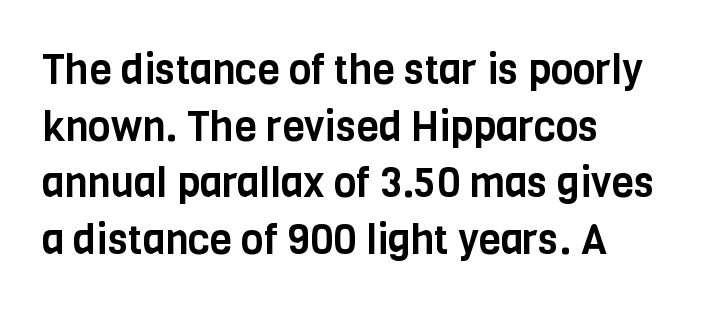
{"serif": "no", "italic": "no", "width": "condensed", "stroke_contrast": "low", "x_height": "large", "monospaced": "no", "underline": "no", "align": "left", "line_spacing": "normal", "line_spacing_ratio": 1.38, "letter_spacing": "normal", "letter_spacing_em": 0.0, "glyph_px": 41}
